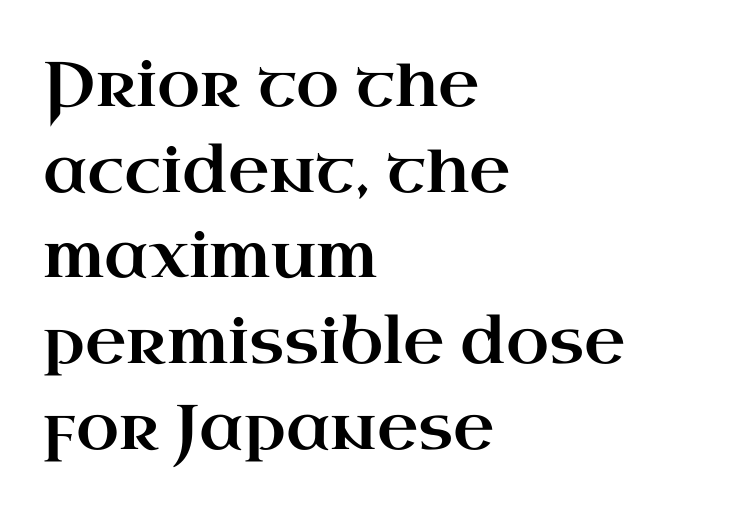
{"serif": "yes", "italic": "no", "width": "wide", "stroke_contrast": "high", "x_height": "small", "monospaced": "no", "underline": "no", "align": "left", "line_spacing": "normal", "line_spacing_ratio": 1.36, "letter_spacing": "normal", "letter_spacing_em": 0.0, "glyph_px": 63}
